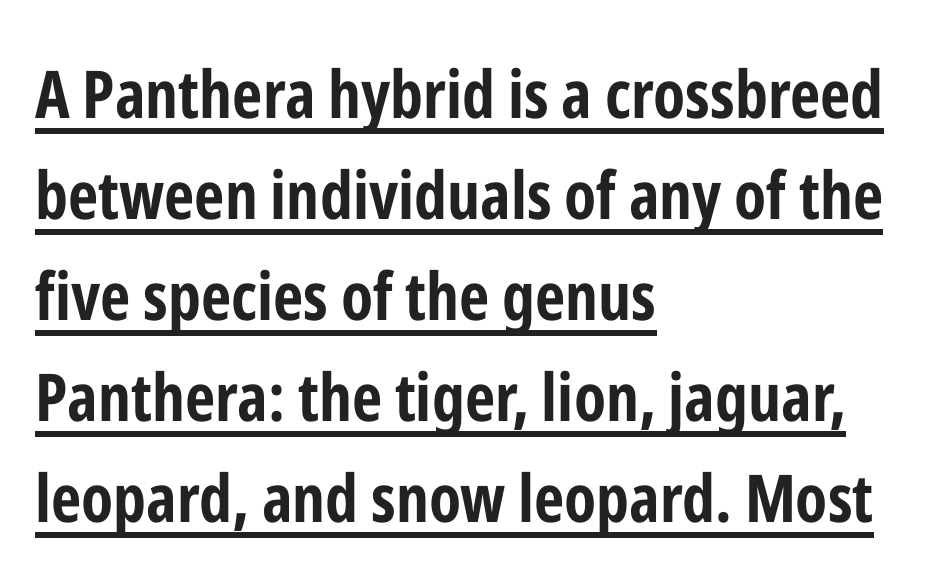
{"serif": "no", "italic": "no", "bold": "yes", "weight": "bold", "width": "condensed", "stroke_contrast": "low", "x_height": "medium", "monospaced": "no", "underline": "yes", "align": "left", "line_spacing": "normal", "line_spacing_ratio": 1.53, "letter_spacing": "normal", "letter_spacing_em": 0.0, "glyph_px": 66}
